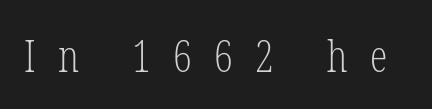
The image shows 44 px light, condensed serif type, upright; set unusually wide letter spacing (+0.5 em), not underlined; low stroke contrast and a medium x-height.
